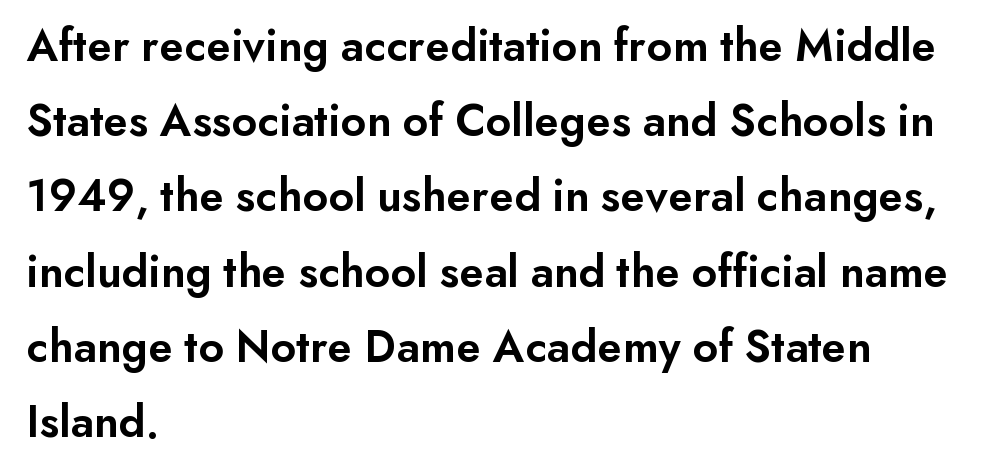
Q: Is the text bold? A: Semi-bold.
Q: Is the text italic (slanted)? A: No, it is upright.
Q: Is the typeface a serif or a sans-serif typeface? A: Sans-serif.
Q: Is the text underlined? A: No.
Q: How is the paragraph aligned? A: Left-aligned.
Q: Is the spacing between letters normal or unusually wide? A: Normal.
Q: Is the spacing between lines tight, normal or loose? A: Normal.
Q: Width (condensed, normal, or wide)? A: Normal.
Q: Stroke contrast? A: Low.
Q: x-height? A: Small.
Q: Monospaced? A: No.
